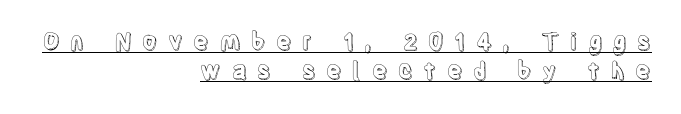
The type is letterspaced generously, with wide tracking. What decoration does the sample have? An underline. If you measured baseline to baseline, you'd find a middling distance. The letters stand straight up with perfectly vertical stems. Caption: multi-line text, flush right, ragged left.
